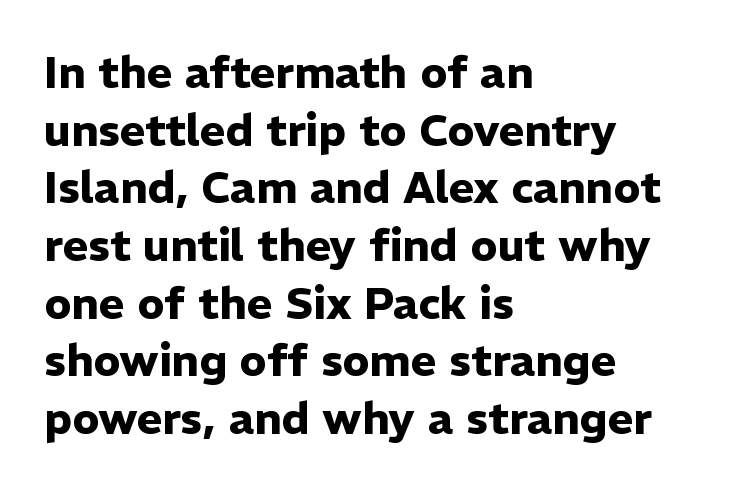
Descenders are the only things crossing below the line. The lettering stays uniformly vertical, giving the passage a roman look. Compared with typical paragraphs, the rows here are spaced about the same. Each letter keeps its own natural width here, so spacing adapts to shape.
